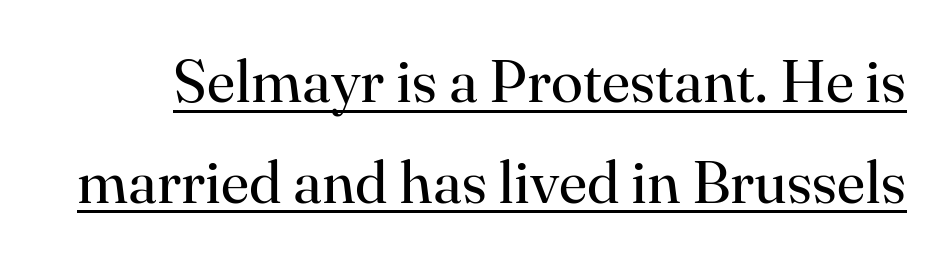
Q: Is the text bold? A: No.
Q: Is the text italic (slanted)? A: No, it is upright.
Q: Is the typeface a serif or a sans-serif typeface? A: Serif.
Q: Is the text underlined? A: Yes.
Q: Is the spacing between letters normal or unusually wide? A: Normal.
Q: Width (condensed, normal, or wide)? A: Normal.
Q: Stroke contrast? A: High.
Q: x-height? A: Small.
Q: Monospaced? A: No.
